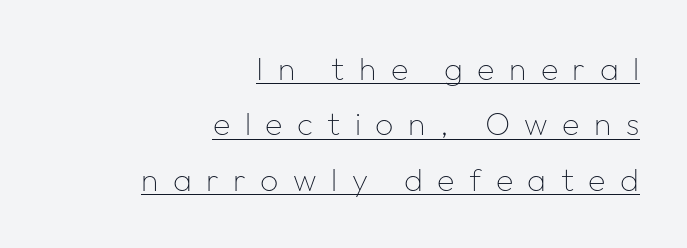
This is not heavy type; no bold has been used. Does the type have serifs? No, each stem ends abruptly. Quick note: not italic, upright. The lines are quadded right. The letterforms stand isolated, each surrounded by extra space. You could not count columns in this text — the font is proportionally spaced.
